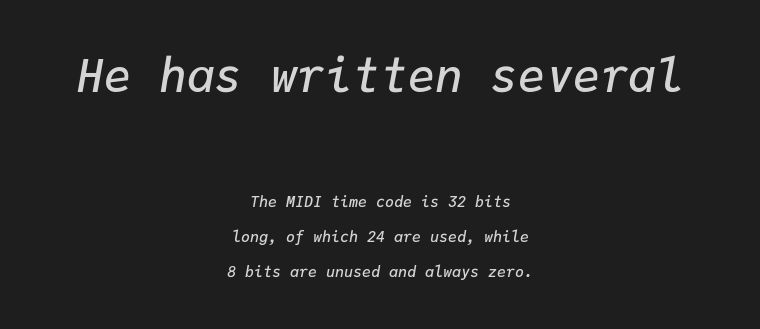
A centered setting, common on invitations and titles, is used for this passage. The words here are not underlined. Baseline-to-baseline distance is far greater than the letter height. Moderately thickened strokes mark this as semibold type. This sample uses an oblique cut, with every glyph tilted off the vertical. Every character here occupies the same horizontal width, giving the sample a typewriter-like rhythm.
